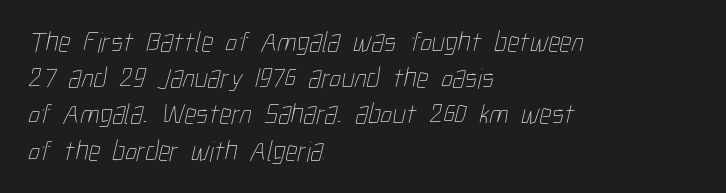
Q: Is the text bold? A: No.
Q: Is the text underlined? A: No.
Q: How is the paragraph aligned? A: Left-aligned.
Q: Is the spacing between letters normal or unusually wide? A: Normal.
Q: Is the spacing between lines tight, normal or loose? A: Normal.
Q: Width (condensed, normal, or wide)? A: Condensed.
Q: Stroke contrast? A: Low.
Q: x-height? A: Medium.
Q: Monospaced? A: No.
